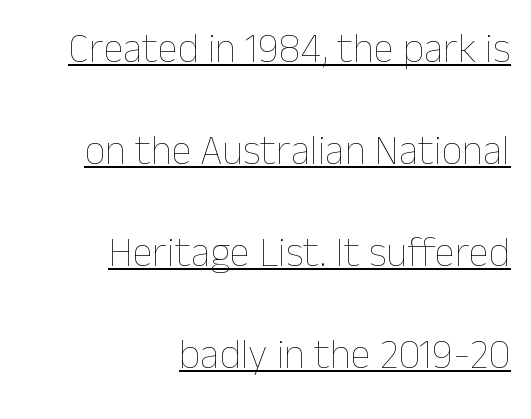
The image shows 41 px thin type, upright; set right-aligned, loose line spacing (2.49x), normal letter spacing, underlined; low stroke contrast and a medium x-height.
